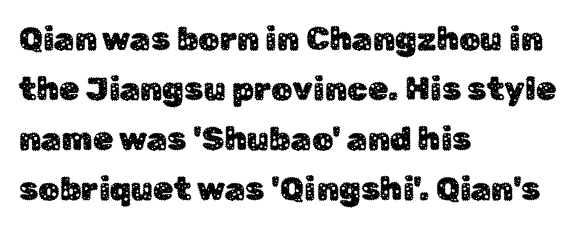
{"serif": "no", "italic": "no", "width": "normal", "stroke_contrast": "low", "x_height": "medium", "monospaced": "no", "underline": "no", "align": "left", "line_spacing": "normal", "line_spacing_ratio": 1.52, "letter_spacing": "normal", "letter_spacing_em": 0.0, "glyph_px": 33}
